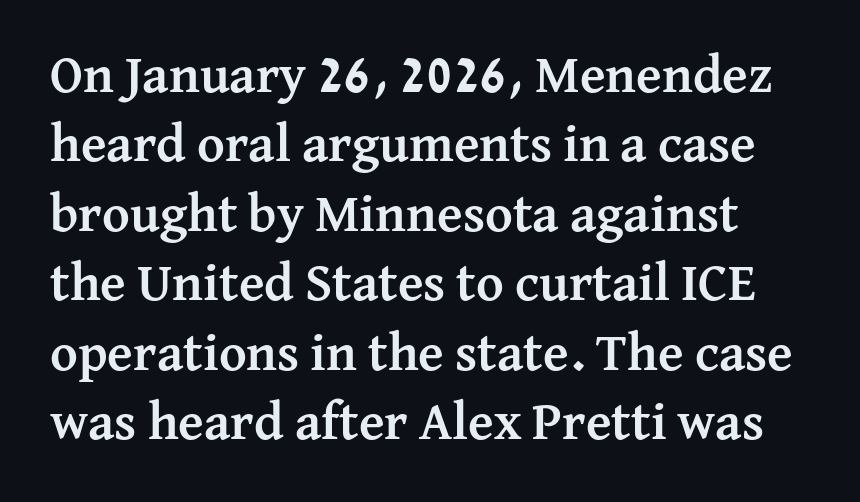
{"serif": "yes", "italic": "no", "bold": "yes", "weight": "semibold", "width": "normal", "stroke_contrast": "medium", "x_height": "medium", "monospaced": "no", "underline": "no", "line_spacing": "normal", "line_spacing_ratio": 1.31, "letter_spacing": "normal", "letter_spacing_em": 0.0, "glyph_px": 53}
